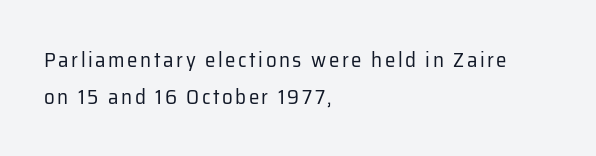
Every stem runs plumb, perpendicular to the baseline. Each row of text sits above clean, open space. This rendering uses left alignment, leaving the right contour irregular. These glyphs show unthickened strokes, regular width or finer.
